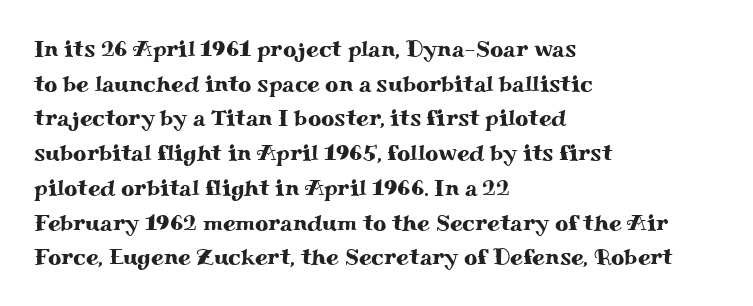
{"italic": "no", "underline": "no", "align": "left", "line_spacing": "normal", "line_spacing_ratio": 1.51, "letter_spacing": "normal", "letter_spacing_em": 0.0, "glyph_px": 23}
